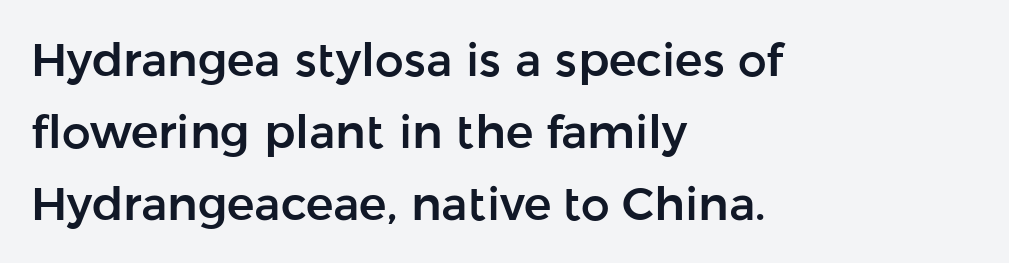
Q: Is the text italic (slanted)? A: No, it is upright.
Q: Is the typeface a serif or a sans-serif typeface? A: Sans-serif.
Q: Is the text underlined? A: No.
Q: How is the paragraph aligned? A: Left-aligned.
Q: Is the spacing between letters normal or unusually wide? A: Normal.
Q: Is the spacing between lines tight, normal or loose? A: Normal.
Q: Width (condensed, normal, or wide)? A: Normal.
Q: Stroke contrast? A: Low.
Q: x-height? A: Medium.
Q: Monospaced? A: No.
